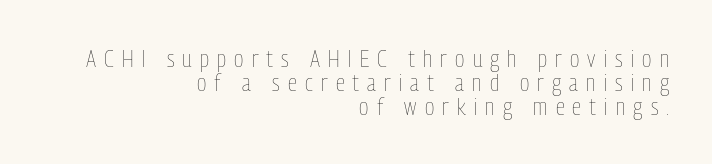
Q: Is the text bold? A: No.
Q: Is the text italic (slanted)? A: No, it is upright.
Q: Is the text underlined? A: No.
Q: How is the paragraph aligned? A: Right-aligned.
Q: Is the spacing between letters normal or unusually wide? A: Unusually wide.
Q: Is the spacing between lines tight, normal or loose? A: Tight.
